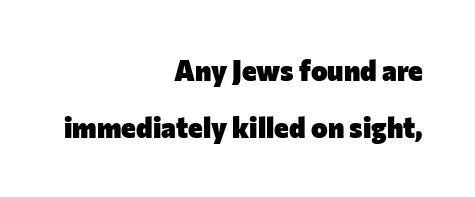
The face used here is proportionally spaced, like ordinary book or web type. Interline gaps are noticeably wide in this sample. The gaps between neighbouring characters are ordinary and unremarkable. This sample uses a sans-serif face.
